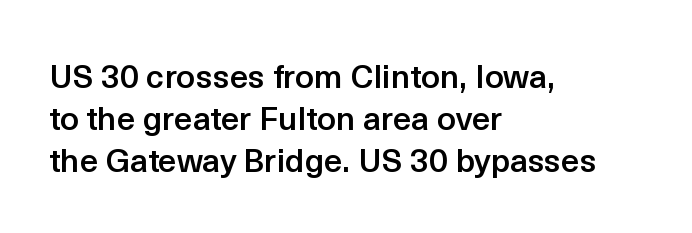
The image shows 33 px semibold sans-serif type, upright; set left-aligned, normal line spacing (1.27x), normal letter spacing, not underlined; a medium x-height.
